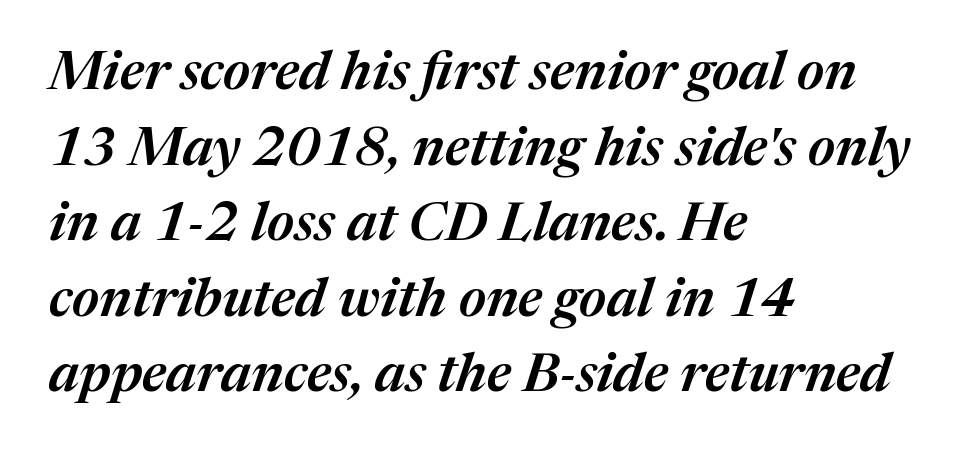
Q: Is the text bold? A: Semi-bold.
Q: Is the text italic (slanted)? A: Yes, it leans right by about 17 degrees.
Q: Is the text underlined? A: No.
Q: How is the paragraph aligned? A: Left-aligned.
Q: Is the spacing between letters normal or unusually wide? A: Normal.
Q: Is the spacing between lines tight, normal or loose? A: Normal.
Q: Width (condensed, normal, or wide)? A: Normal.
Q: Stroke contrast? A: Medium.
Q: x-height? A: Medium.
Q: Monospaced? A: No.
